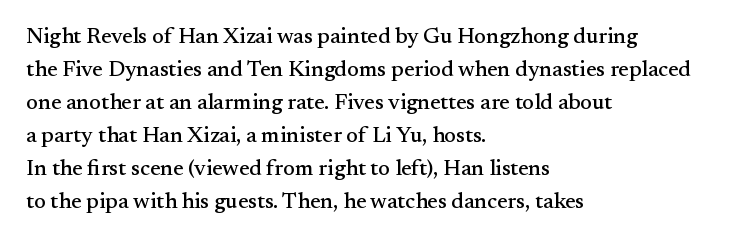
Q: Is the text italic (slanted)? A: No, it is upright.
Q: Is the text underlined? A: No.
Q: How is the paragraph aligned? A: Left-aligned.
Q: Is the spacing between letters normal or unusually wide? A: Normal.
Q: Is the spacing between lines tight, normal or loose? A: Normal.
